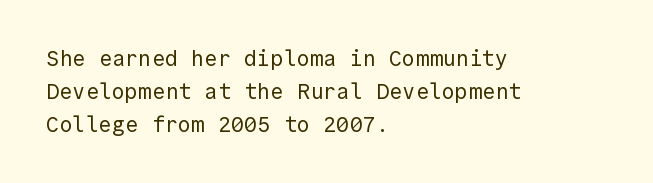
Q: Is the text bold? A: No.
Q: Is the text italic (slanted)? A: No, it is upright.
Q: Is the text underlined? A: No.
Q: How is the paragraph aligned? A: Left-aligned.
Q: Is the spacing between letters normal or unusually wide? A: Normal.
Q: Is the spacing between lines tight, normal or loose? A: Normal.
